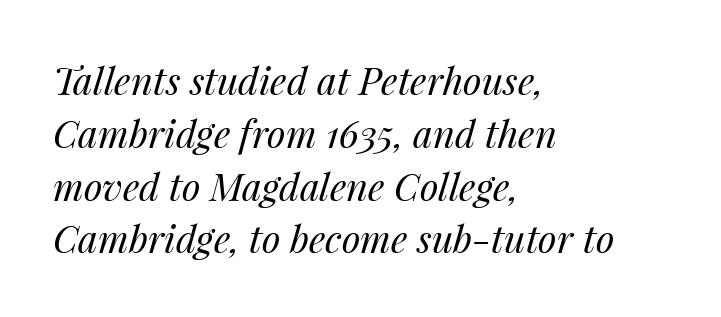
Q: Is the text bold? A: No.
Q: Is the text italic (slanted)? A: Yes, it leans right by about 14 degrees.
Q: Is the text underlined? A: No.
Q: How is the paragraph aligned? A: Left-aligned.
Q: Is the spacing between letters normal or unusually wide? A: Normal.
Q: Is the spacing between lines tight, normal or loose? A: Normal.
Q: Width (condensed, normal, or wide)? A: Normal.
Q: Stroke contrast? A: Medium.
Q: x-height? A: Medium.
Q: Monospaced? A: No.
